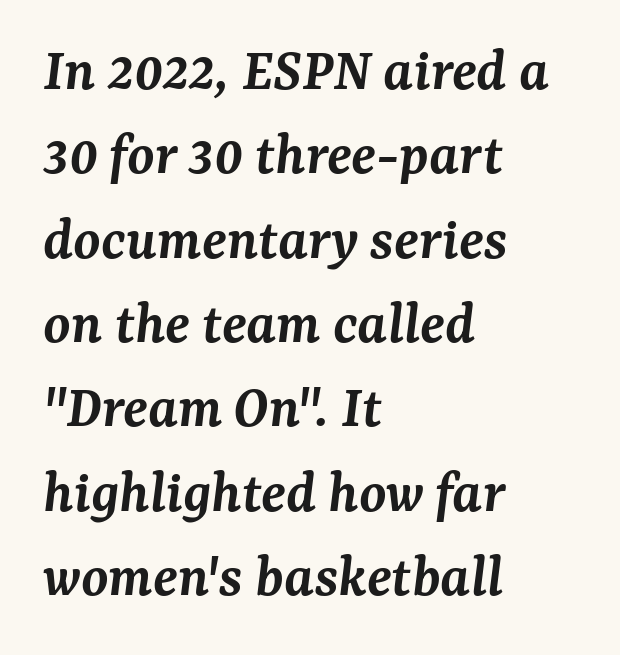
Compared with typical body copy, the letter spacing here is the same. It's the slanting kind of type. Vertically, the passage feels balanced, rows spaced as you'd expect. Is the block centered? No — it sits flush against the left margin.
